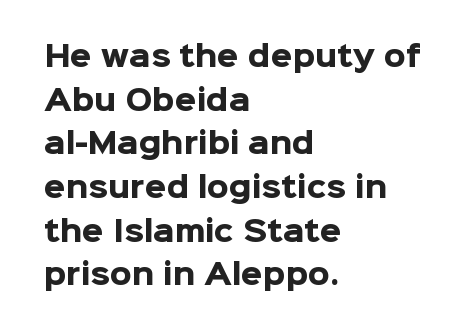
The image shows 28 px heavy sans-serif type, upright; set left-aligned, normal line spacing (1.56x), normal letter spacing, not underlined; low stroke contrast and a medium x-height.
